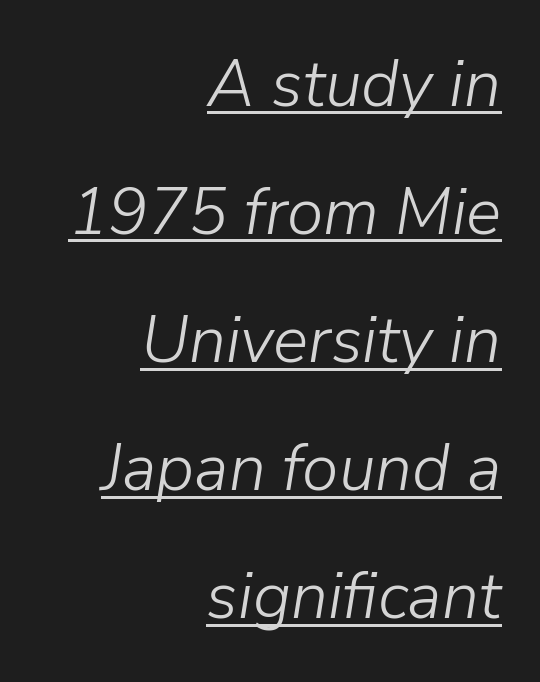
The image shows 66 px light type, italic (leaning right); set right-aligned, loose line spacing (1.94x), normal letter spacing, underlined; low stroke contrast and a medium x-height.
